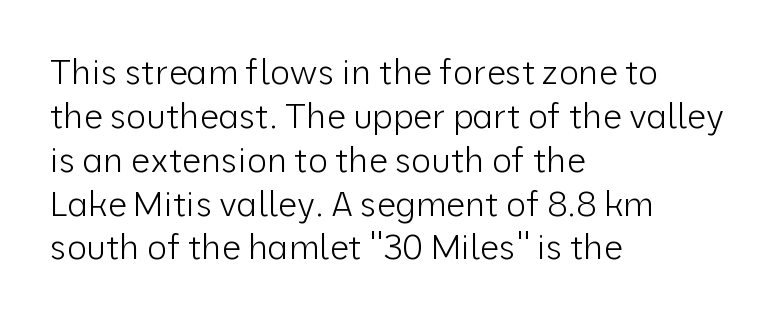
The image shows 34 px light sans-serif type, upright; set left-aligned, normal line spacing (1.29x), normal letter spacing, not underlined; low stroke contrast and a medium x-height.
